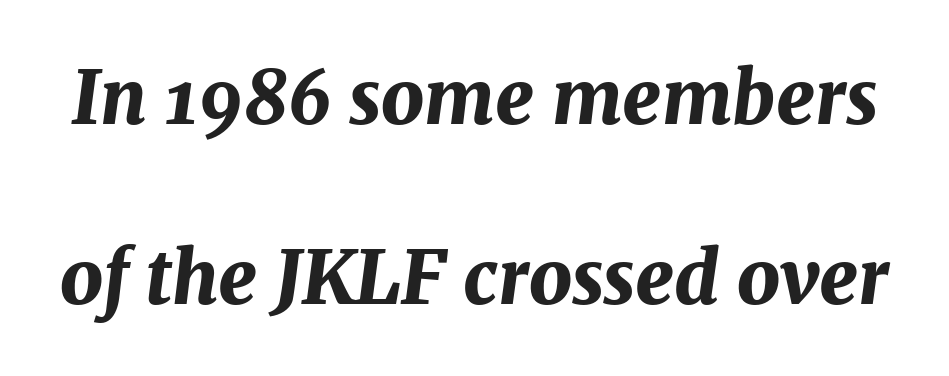
Q: Is the text bold? A: Yes.
Q: Is the text italic (slanted)? A: Yes, it leans right by about 7 degrees.
Q: Is the text underlined? A: No.
Q: Is the spacing between letters normal or unusually wide? A: Normal.
Q: Is the spacing between lines tight, normal or loose? A: Loose.
Q: Width (condensed, normal, or wide)? A: Normal.
Q: Stroke contrast? A: Medium.
Q: x-height? A: Medium.
Q: Monospaced? A: No.
